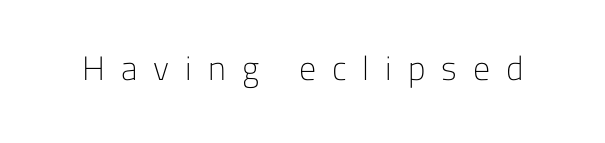
This sample uses expanded letter spacing, leaving extra air between glyphs. This sample uses a sans-serif face. Is the stroke heavy? The answer is a plain regular-or-lighter. This is roman type, the default non-slanted kind. Lines of text with bare space underneath. A typesetter would call this proportional, since set widths differ per character.
